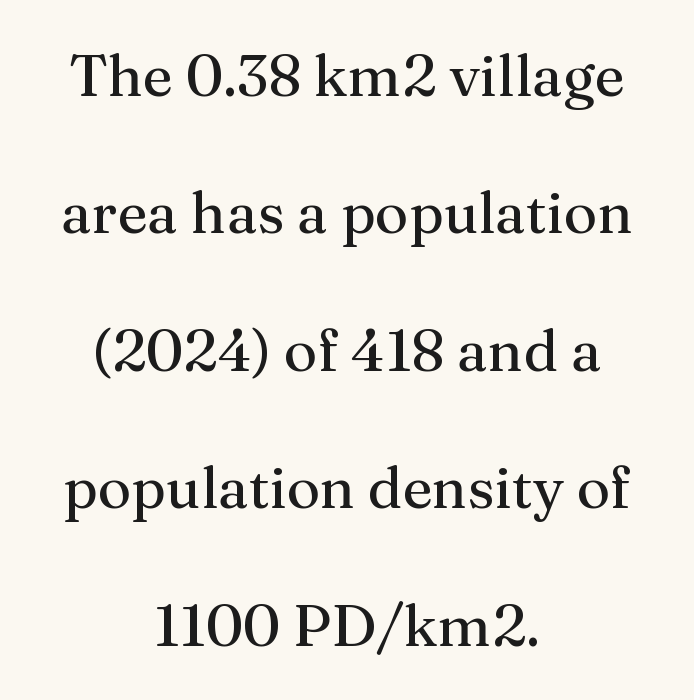
Vertical strokes here are truly vertical. The block of text is sparse from top to bottom, with ample space between rows. The passage shown is typed in a proportional face where columns would drift. The whitespace from short lines is split evenly between both sides.
